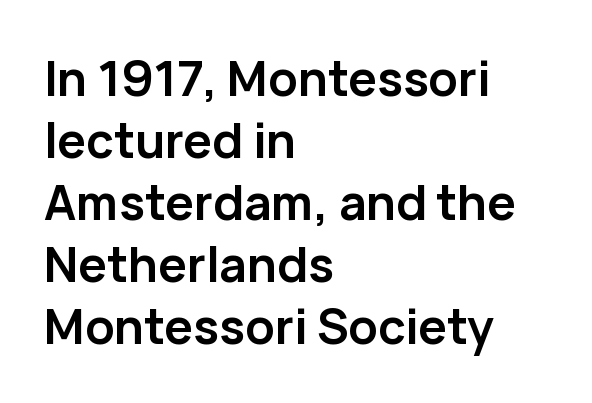
{"serif": "no", "italic": "no", "bold": "yes", "weight": "semibold", "width": "normal", "stroke_contrast": "low", "x_height": "medium", "monospaced": "no", "underline": "no", "align": "left", "line_spacing": "normal", "line_spacing_ratio": 1.29, "letter_spacing": "normal", "letter_spacing_em": 0.0, "glyph_px": 48}
